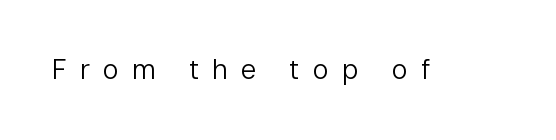
The space beneath each line is pristine and unruled. Designer's note — italics off, roman on. Tracking here is generous; glyphs stand well apart from one another. Letters have the restrained weight of plain body copy at most.
